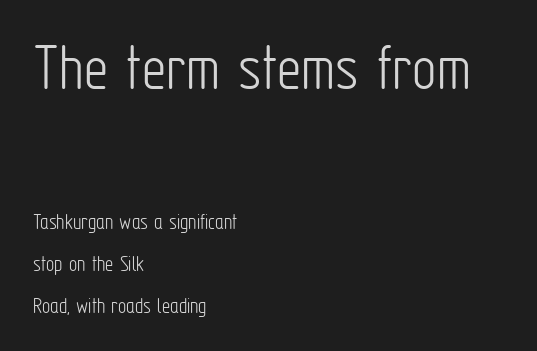
The image shows 68 px light, condensed sans-serif type, upright; set left-aligned, line spacing 1.81x, normal letter spacing, not underlined; the first (top) block is 2.96x larger; low stroke contrast and a medium x-height.
